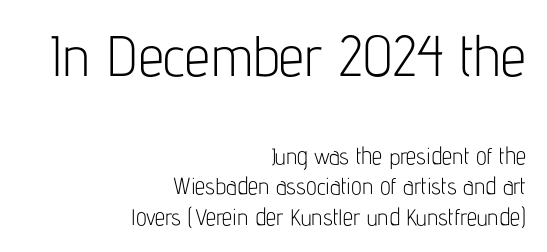
There is no visible air inserted between adjacent glyphs. Is there much room between lines? A standard amount, neither cramped nor airy. These lines are composed in type without serifs. Quick note: underline off. Varying glyph widths throughout — classic text-font behaviour.
